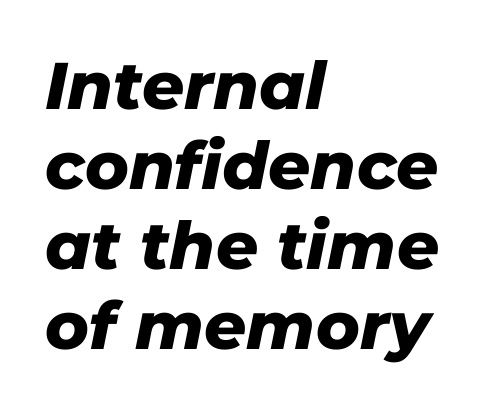
{"italic": "yes", "lean": "right", "slant_degrees": 11, "bold": "yes", "weight": "heavy", "width": "normal", "stroke_contrast": "low", "x_height": "medium", "monospaced": "no", "underline": "no", "align": "left", "line_spacing_ratio": 1.21, "letter_spacing": "normal", "letter_spacing_em": 0.0, "glyph_px": 66}
